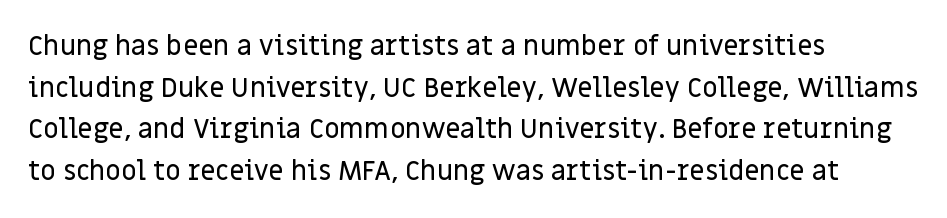
A typesetter would call this zero additional tracking. Line beginnings align vertically; line endings do not. The leading is moderate, giving the passage an even texture. No italicization has been applied; the sample stays upright. This rendering features lettering with no underline.
